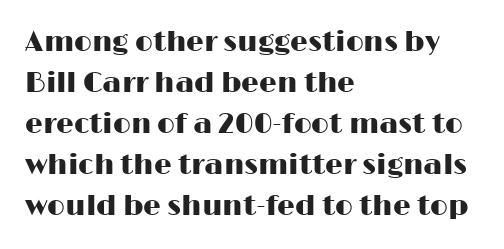
{"serif": "no", "italic": "no", "width": "wide", "stroke_contrast": "high", "x_height": "medium", "monospaced": "no", "underline": "no", "align": "left", "line_spacing": "normal", "line_spacing_ratio": 1.46, "letter_spacing": "normal", "letter_spacing_em": 0.0, "glyph_px": 28}
